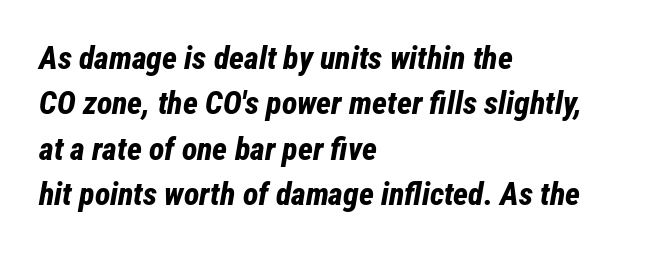
{"italic": "yes", "lean": "right", "slant_degrees": 12, "bold": "yes", "weight": "bold", "width": "condensed", "stroke_contrast": "low", "x_height": "medium", "monospaced": "no", "underline": "no", "align": "left", "line_spacing": "normal", "line_spacing_ratio": 1.42, "letter_spacing": "normal", "letter_spacing_em": 0.0, "glyph_px": 32}
